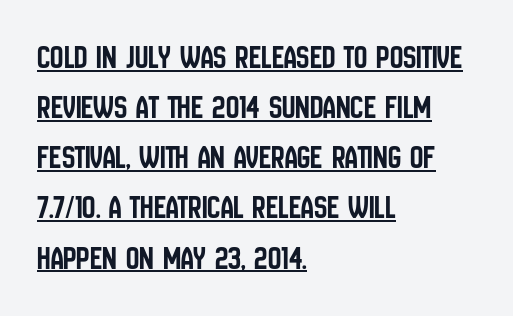
Standard letterfit; no display-style spreading of the glyphs. Layout note: lines flush left. A typesetter would call this proportional, since set widths differ per character. Descenders here cross a horizontal rule under the line. Vertical strokes here are truly vertical.
